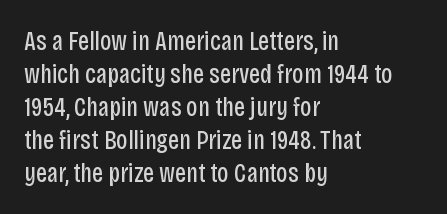
The image shows 27 px text type, upright; set left-aligned, line spacing 1.22x, normal letter spacing, not underlined.
